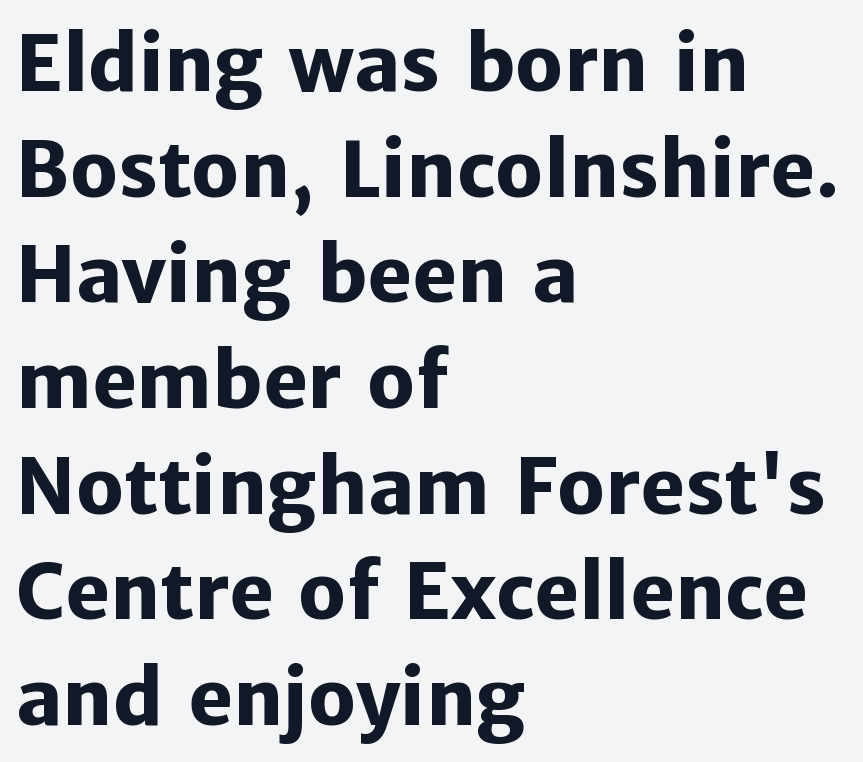
The vertical gap from one line to the next is medium. The typesetting leans heavy: a genuine bold. Type without underlining. These lines are rendered in a variable-pitch font.
